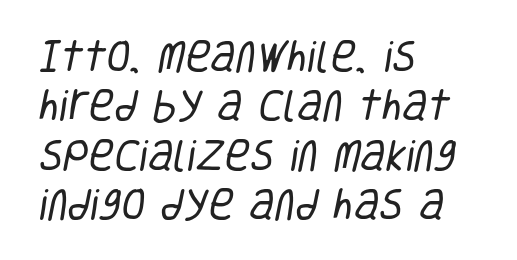
Q: Is the text bold? A: No.
Q: Is the typeface a serif or a sans-serif typeface? A: Sans-serif.
Q: Is the text underlined? A: No.
Q: How is the paragraph aligned? A: Left-aligned.
Q: Is the spacing between letters normal or unusually wide? A: Normal.
Q: Is the spacing between lines tight, normal or loose? A: Normal.
Q: Width (condensed, normal, or wide)? A: Condensed.
Q: Stroke contrast? A: Low.
Q: x-height? A: Large.
Q: Monospaced? A: No.
